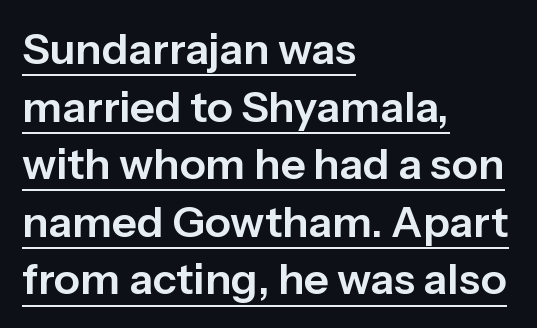
These lines keep a tight, regular rhythm from letter to letter. Does a line run under the words? Yes, clearly. Style check: upright. Quick note: interline space is typical. Horizontally, the lines are justified to the leading edge only.
